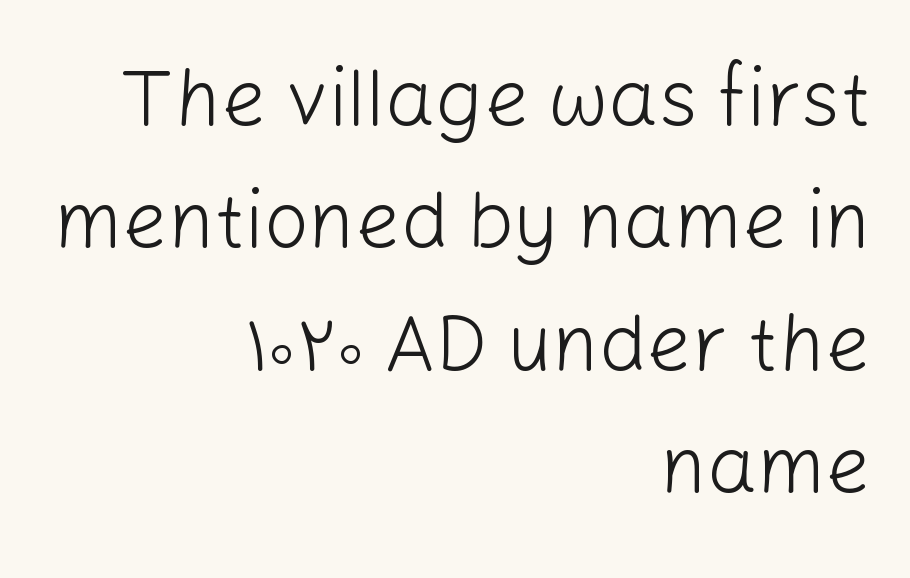
The face used here is proportionally spaced, like ordinary book or web type. A normal amount of white space separates one row of letters from the next. You could call the tracking neutral — neither tight nor loose. The rendering shows plain stroke endings on the letterforms — a sans-serif design. These glyphs show unthickened strokes, regular width or finer. Type without underlining.
